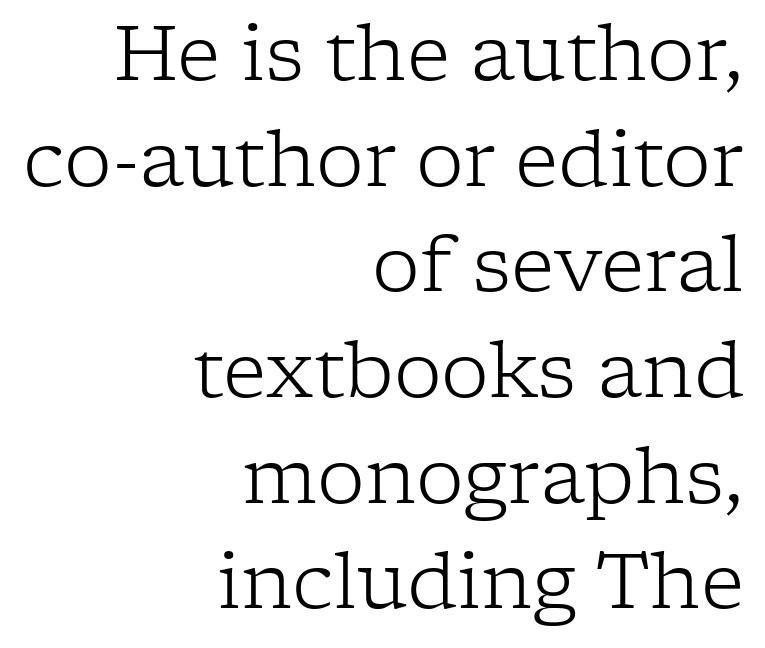
The image shows 76 px light serif type, upright; set right-aligned, normal line spacing (1.39x), normal letter spacing, not underlined; low stroke contrast and a medium x-height.
